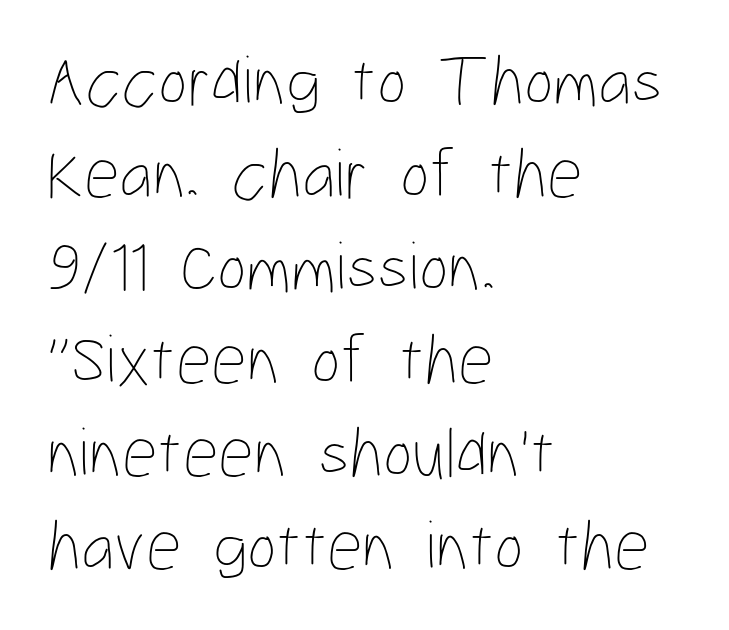
Q: Is the text bold? A: No.
Q: Is the text italic (slanted)? A: No, it is upright.
Q: Is the text underlined? A: No.
Q: How is the paragraph aligned? A: Left-aligned.
Q: Is the spacing between letters normal or unusually wide? A: Normal.
Q: Is the spacing between lines tight, normal or loose? A: Normal.
Q: Width (condensed, normal, or wide)? A: Condensed.
Q: Stroke contrast? A: Low.
Q: x-height? A: Medium.
Q: Monospaced? A: No.
